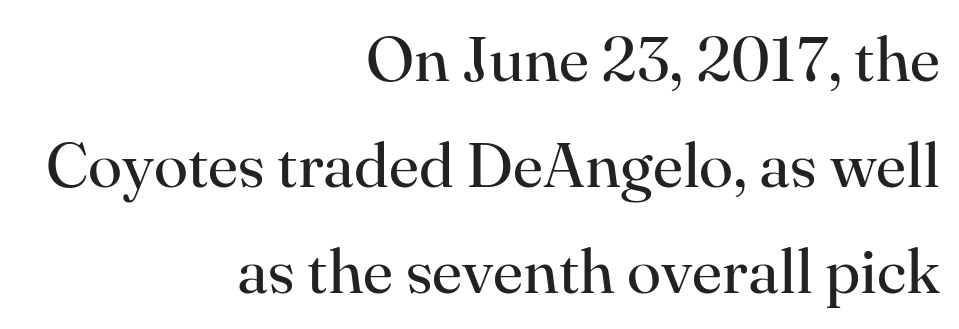
{"serif": "yes", "italic": "no", "bold": "no", "weight": "regular", "width": "normal", "stroke_contrast": "high", "x_height": "small", "monospaced": "no", "underline": "no", "align": "right", "line_spacing": "normal", "line_spacing_ratio": 1.68, "letter_spacing": "normal", "letter_spacing_em": 0.0, "glyph_px": 63}
